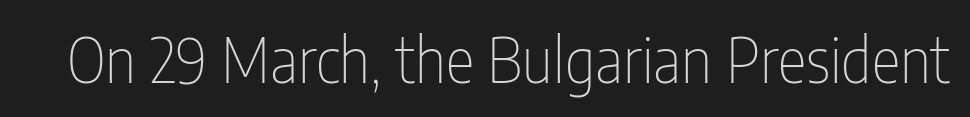
In terms of letterspacing, this is plain default setting. The designer went with a sans here, leaving each stem footless. Varying glyph widths throughout — classic text-font behaviour. No letter is thick-stroked: the sample isn't bold. A bare baseline throughout the passage.
